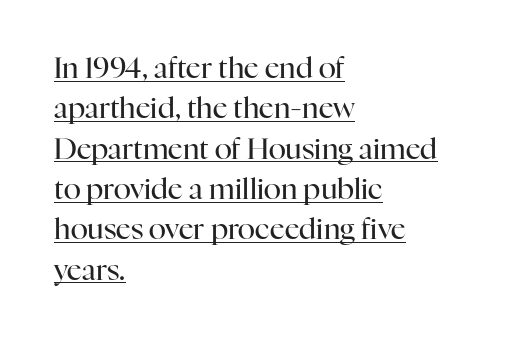
The font's upright variant was chosen for this text. These lines sit exactly where default settings would place them. The string is rendered with underlining switched on. Visually the block forms a straight wall on the left and a jagged coastline on the right. What kind of face is this? One with serifs. A typesetter would call this zero additional tracking.
